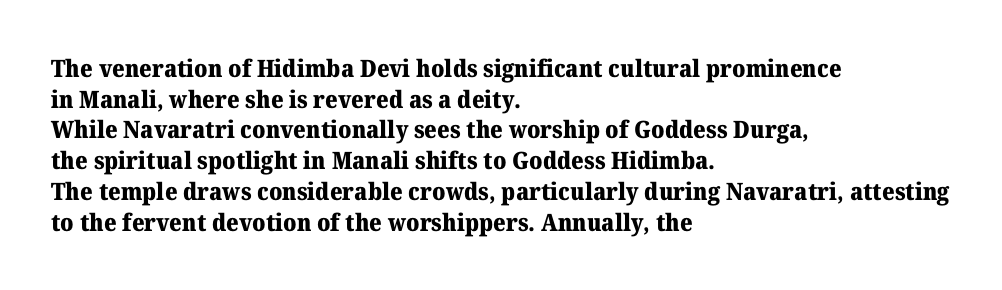
Summary of weight: heavy, a full bold. Tracking value appears to be zero — textbook default spacing. No italicization has been applied; the sample stays upright. The words here are not underlined. A normal amount of white space separates one row of letters from the next.
